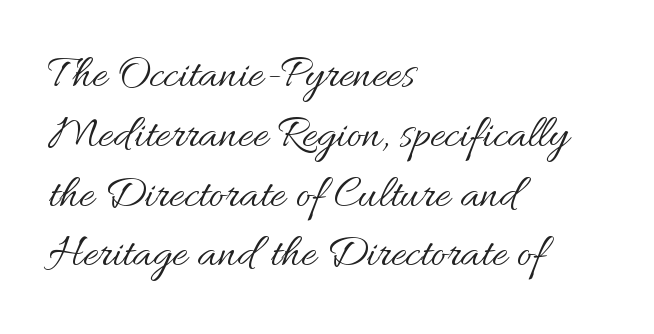
Q: Is the text bold? A: No.
Q: Is the text italic (slanted)? A: Yes.
Q: Is the text underlined? A: No.
Q: How is the paragraph aligned? A: Left-aligned.
Q: Is the spacing between letters normal or unusually wide? A: Normal.
Q: Is the spacing between lines tight, normal or loose? A: Normal.
Q: Width (condensed, normal, or wide)? A: Normal.
Q: Stroke contrast? A: Medium.
Q: x-height? A: Small.
Q: Monospaced? A: No.
